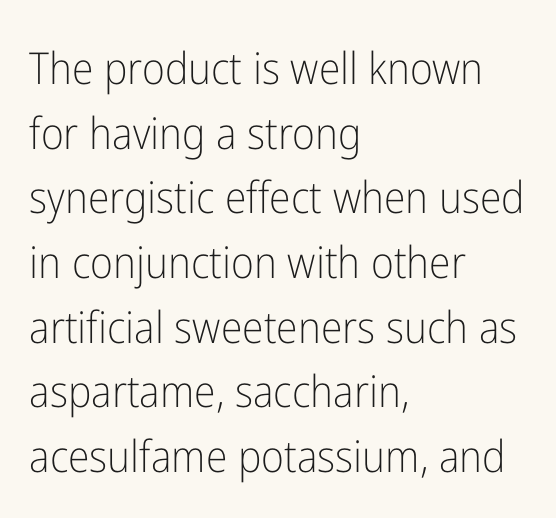
Line starts are locked; line ends wander. Characters remain perfectly vertical along every line. Each letter keeps its own natural width here, so spacing adapts to shape. Each row of text sits above clean, open space. No extra ink here — the face is not bold. The space between consecutive lines is moderate.
